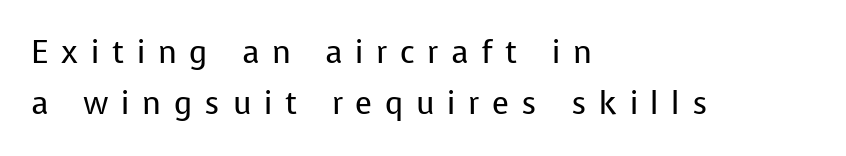
Q: Is the text bold? A: No.
Q: Is the text italic (slanted)? A: No, it is upright.
Q: Is the typeface a serif or a sans-serif typeface? A: Sans-serif.
Q: Is the text underlined? A: No.
Q: How is the paragraph aligned? A: Left-aligned.
Q: Is the spacing between letters normal or unusually wide? A: Unusually wide.
Q: Is the spacing between lines tight, normal or loose? A: Normal.
Q: Width (condensed, normal, or wide)? A: Normal.
Q: Stroke contrast? A: Low.
Q: x-height? A: Medium.
Q: Monospaced? A: No.
